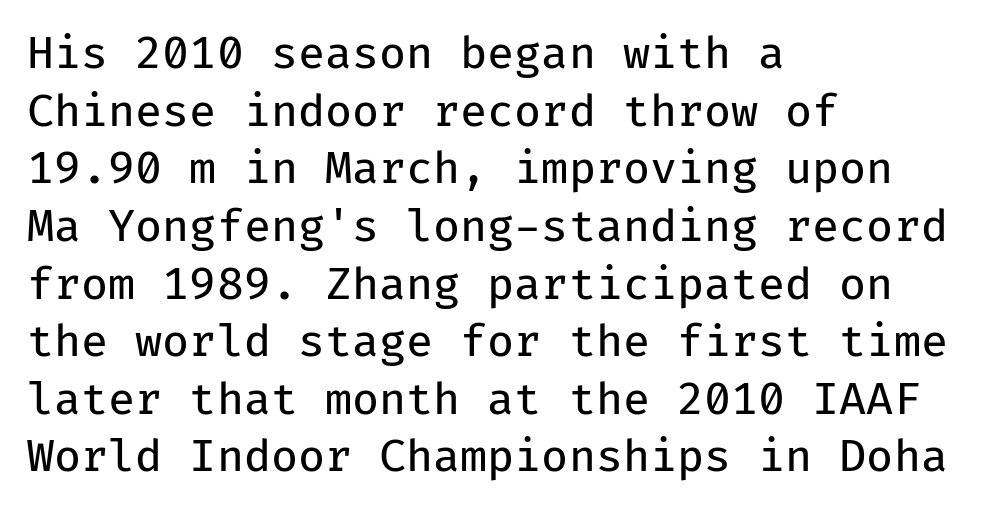
Q: Is the text bold? A: No.
Q: Is the text italic (slanted)? A: No, it is upright.
Q: Is the typeface a serif or a sans-serif typeface? A: Sans-serif.
Q: Is the text underlined? A: No.
Q: How is the paragraph aligned? A: Left-aligned.
Q: Is the spacing between letters normal or unusually wide? A: Normal.
Q: Is the spacing between lines tight, normal or loose? A: Normal.
Q: Width (condensed, normal, or wide)? A: Normal.
Q: Stroke contrast? A: Low.
Q: x-height? A: Medium.
Q: Monospaced? A: Yes.
